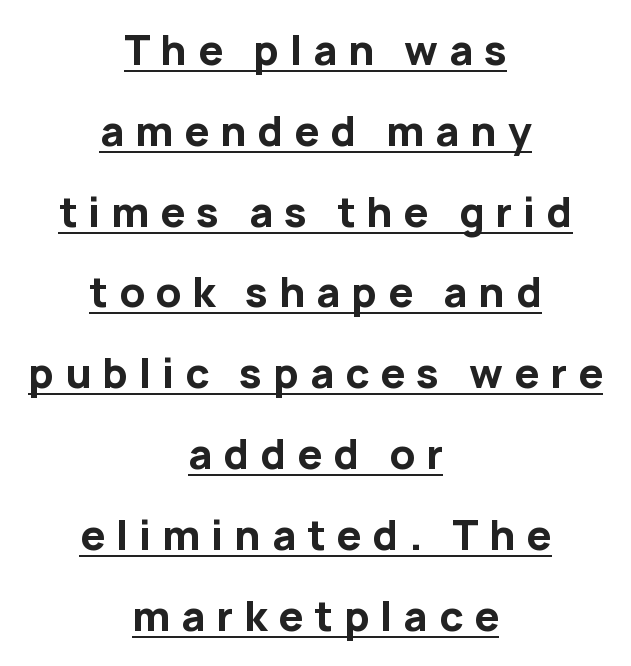
The image shows 40 px bold sans-serif type, upright; set centered, loose line spacing (2.02x), unusually wide letter spacing (+0.27 em), underlined; low stroke contrast and a medium x-height.
